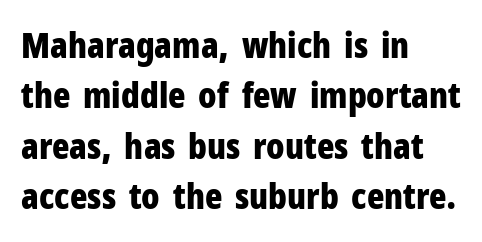
{"serif": "no", "italic": "no", "bold": "yes", "weight": "bold", "width": "condensed", "stroke_contrast": "low", "x_height": "medium", "monospaced": "no", "underline": "no", "align": "left", "line_spacing": "normal", "line_spacing_ratio": 1.4, "letter_spacing": "normal", "letter_spacing_em": 0.0, "glyph_px": 36}
